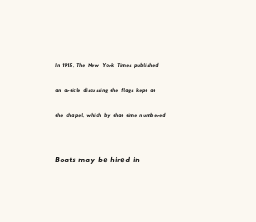
The image shows 20 px text type; set left-aligned, line spacing 1.79x, normal letter spacing, not underlined; the second (bottom) block is 1.43x larger.
